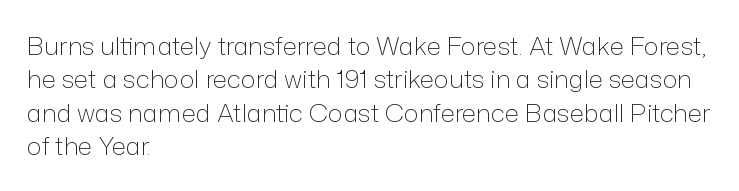
{"italic": "no", "bold": "no", "underline": "no", "align": "left", "line_spacing": "normal", "line_spacing_ratio": 1.34, "letter_spacing": "normal", "letter_spacing_em": 0.0, "glyph_px": 25}
